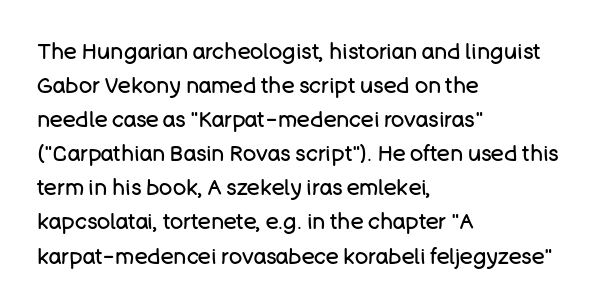
{"italic": "no", "bold": "no", "underline": "no", "align": "left", "line_spacing": "normal", "line_spacing_ratio": 1.55, "letter_spacing": "normal", "letter_spacing_em": 0.0, "glyph_px": 22}
